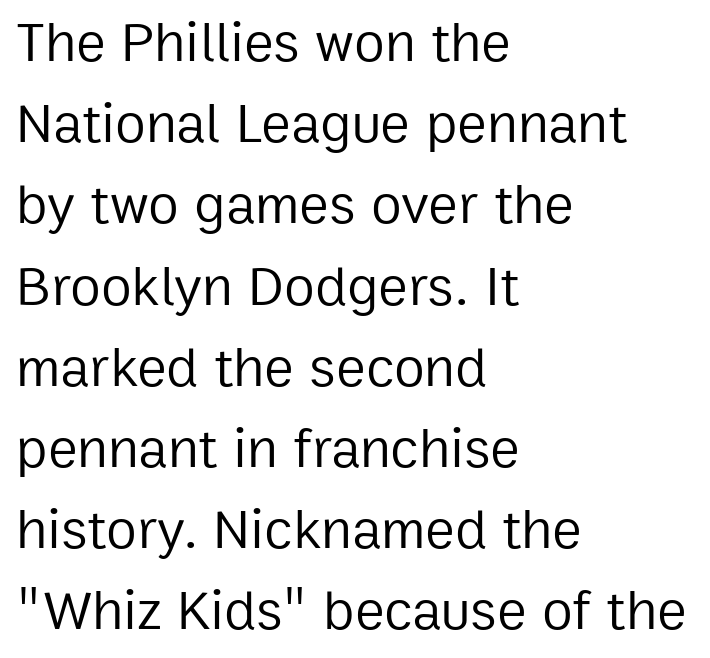
The image shows 56 px regular-weight sans-serif type, upright; set left-aligned, normal line spacing (1.45x), normal letter spacing, not underlined; low stroke contrast and a medium x-height.
